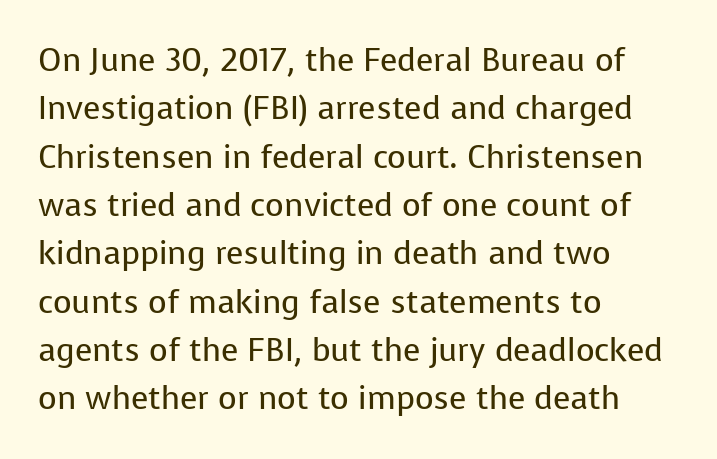
{"serif": "no", "italic": "no", "bold": "no", "weight": "regular", "width": "normal", "stroke_contrast": "low", "x_height": "medium", "monospaced": "no", "underline": "no", "align": "left", "line_spacing": "normal", "line_spacing_ratio": 1.51, "letter_spacing": "normal", "letter_spacing_em": 0.0, "glyph_px": 32}
